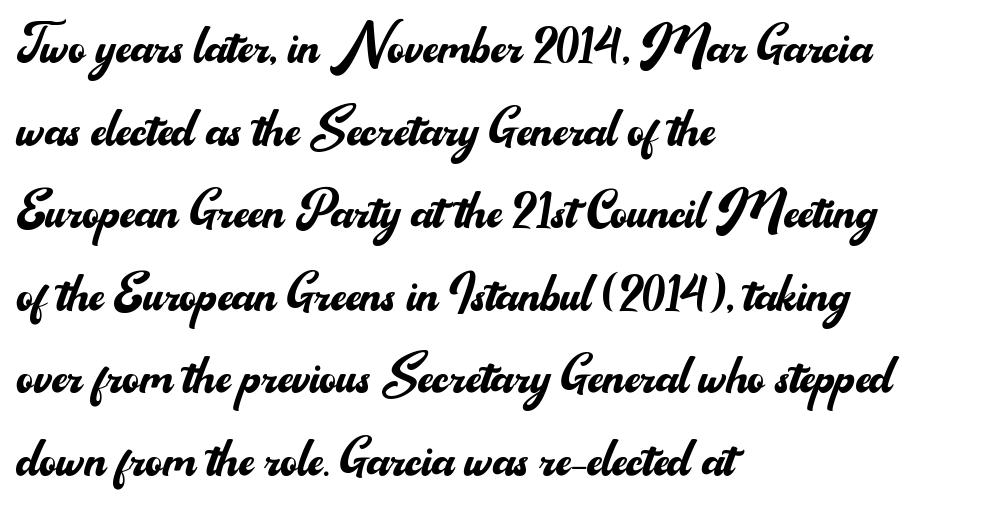
Q: Is the text bold? A: No.
Q: Is the text italic (slanted)? A: Yes.
Q: Is the typeface a serif or a sans-serif typeface? A: Sans-serif.
Q: Is the text underlined? A: No.
Q: How is the paragraph aligned? A: Left-aligned.
Q: Is the spacing between letters normal or unusually wide? A: Normal.
Q: Is the spacing between lines tight, normal or loose? A: Normal.
Q: Width (condensed, normal, or wide)? A: Normal.
Q: Stroke contrast? A: Medium.
Q: x-height? A: Small.
Q: Monospaced? A: No.
